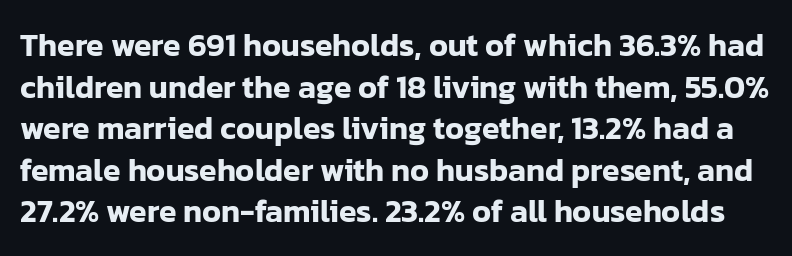
Q: Is the text italic (slanted)? A: No, it is upright.
Q: Is the typeface a serif or a sans-serif typeface? A: Sans-serif.
Q: Is the text underlined? A: No.
Q: Is the spacing between letters normal or unusually wide? A: Normal.
Q: Is the spacing between lines tight, normal or loose? A: Normal.
Q: Width (condensed, normal, or wide)? A: Normal.
Q: Stroke contrast? A: Low.
Q: x-height? A: Medium.
Q: Monospaced? A: No.
